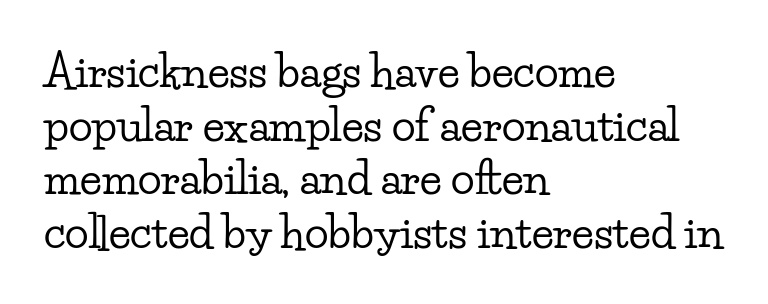
{"serif": "yes", "italic": "no", "width": "wide", "stroke_contrast": "low", "x_height": "small", "monospaced": "no", "underline": "no", "align": "left", "line_spacing_ratio": 1.22, "letter_spacing": "normal", "letter_spacing_em": 0.0, "glyph_px": 44}
